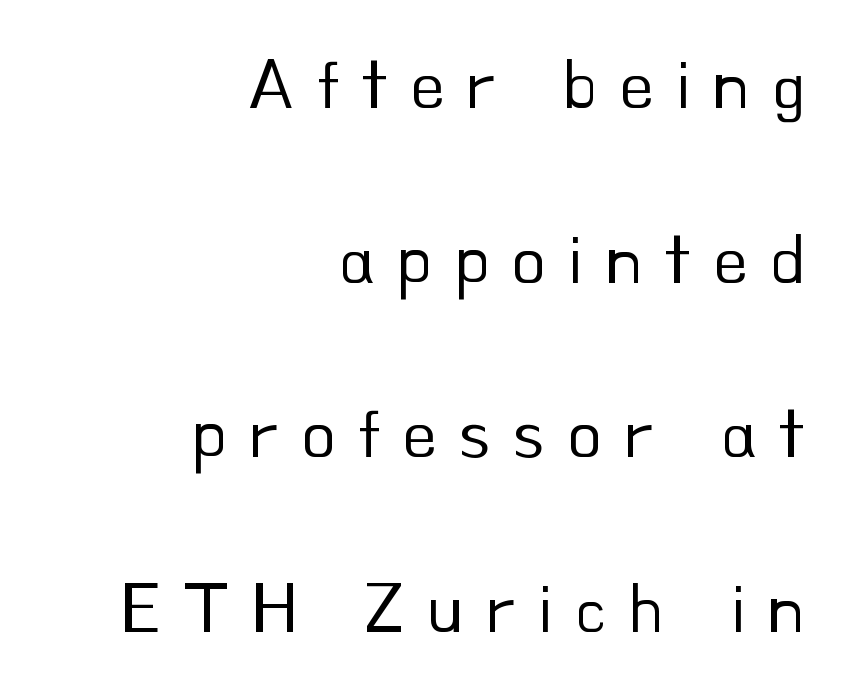
The image shows 71 px regular-weight sans-serif type, upright; set right-aligned, loose line spacing (2.46x), unusually wide letter spacing (+0.31 em), not underlined; low stroke contrast and a small x-height.
